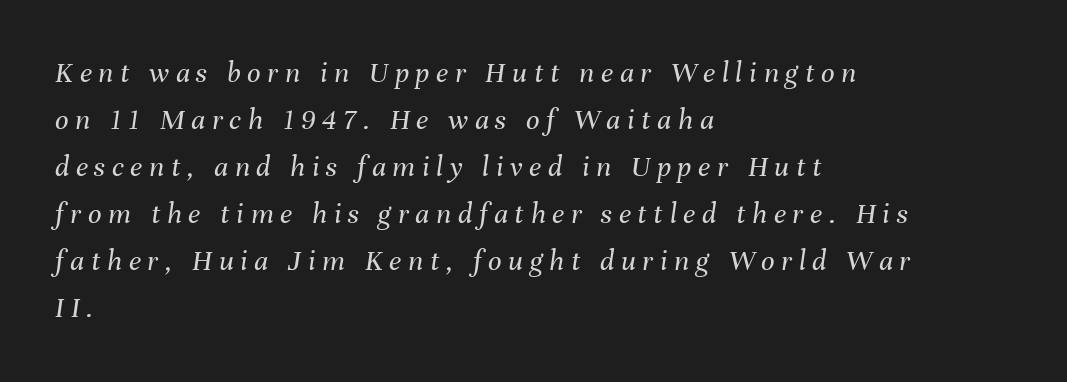
Note the varied advance widths — an 'i' is clearly narrower than an 'm'. Students, observe: this is what conventionally led text looks like. This sample uses expanded letter spacing, leaving extra air between glyphs. The font's italic variant was chosen for this text. Caption: face not bold, strokes unweighted.
